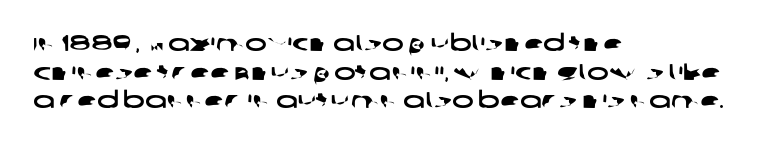
Teacher's note: observe the even left margin — that is flush-left alignment. Students, observe: this is what conventionally led text looks like. A clean baseline with only descenders dipping below it. Each word holds together tightly as a unit, with standard inter-letter gaps.
